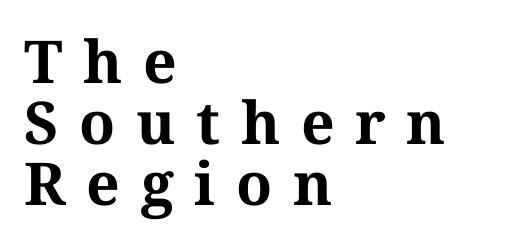
Q: Is the text bold? A: Yes.
Q: Is the text italic (slanted)? A: No, it is upright.
Q: Is the typeface a serif or a sans-serif typeface? A: Serif.
Q: Is the text underlined? A: No.
Q: How is the paragraph aligned? A: Left-aligned.
Q: Is the spacing between letters normal or unusually wide? A: Unusually wide.
Q: Is the spacing between lines tight, normal or loose? A: Tight.
Q: Width (condensed, normal, or wide)? A: Normal.
Q: Stroke contrast? A: Medium.
Q: x-height? A: Medium.
Q: Monospaced? A: No.
